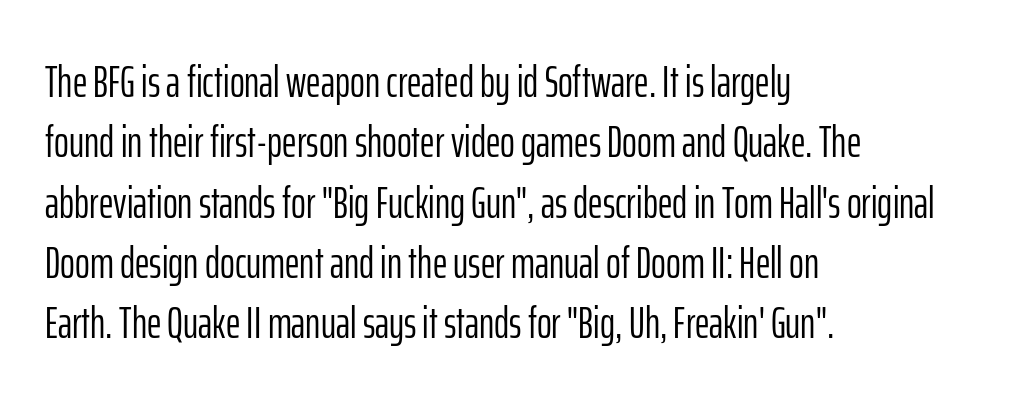
Rows of type keep a routine distance in the vertical direction. Proportional: the letters do not fall into vertical columns. The face looks like a standard text weight, possibly lighter. Type without underlining.
